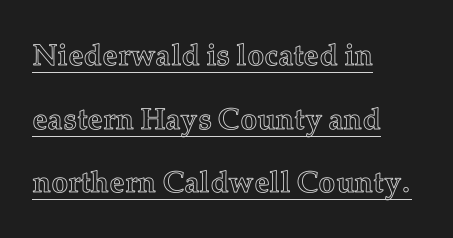
{"italic": "no", "width": "normal", "x_height": "medium", "monospaced": "no", "underline": "yes", "align": "left", "line_spacing": "loose", "line_spacing_ratio": 2.12, "letter_spacing": "normal", "letter_spacing_em": 0.0, "glyph_px": 30}
